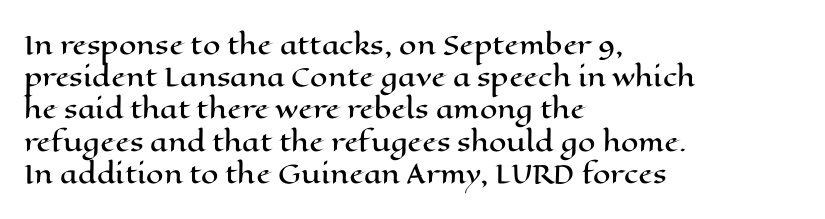
No italicization has been applied; the sample stays upright. This sample uses plain, unmodified letter spacing. Decoration check: the copy has no underline. The typesetter chose a ragged-right arrangement here. Interline gaps are of average width in this sample.
